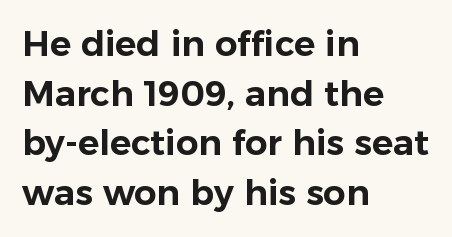
The image shows 35 px sans-serif type, upright; set left-aligned, normal line spacing (1.42x), normal letter spacing, not underlined; low stroke contrast and a medium x-height.
